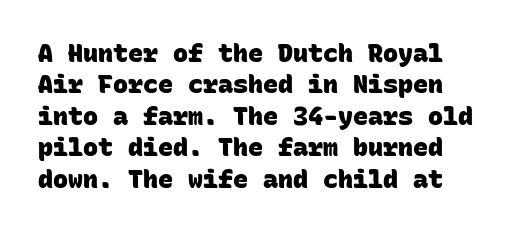
The image shows 25 px bold type; set left-aligned, normal line spacing (1.26x), normal letter spacing, not underlined.
